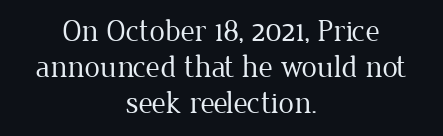
{"serif": "yes", "italic": "no", "bold": "no", "weight": "regular", "width": "normal", "stroke_contrast": "low", "x_height": "medium", "monospaced": "no", "underline": "no", "align": "center", "line_spacing_ratio": 1.16, "letter_spacing": "normal", "letter_spacing_em": 0.0, "glyph_px": 31}
